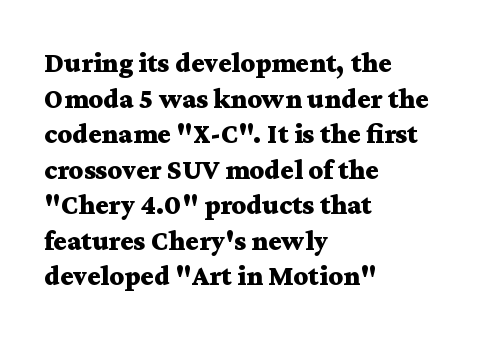
Examine the stroke ends and you'll spot serifs. Every letter is thick-stroked: bold, no question. Honestly, the letter spacing is just normal — you wouldn't notice it. The space beneath each line is pristine and unruled.
